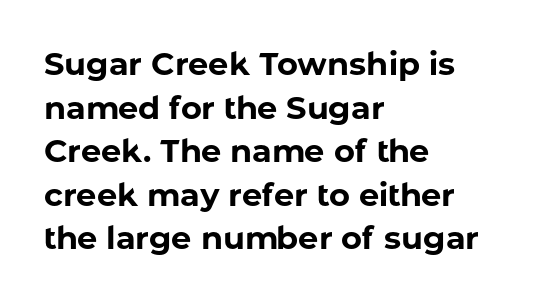
Look at the stroke-to-counter ratio: heavy, a bold. If you drew a line through each stem, it would be perfectly vertical. The space between consecutive lines is moderate. Honestly, the letter spacing is just normal — you wouldn't notice it.
